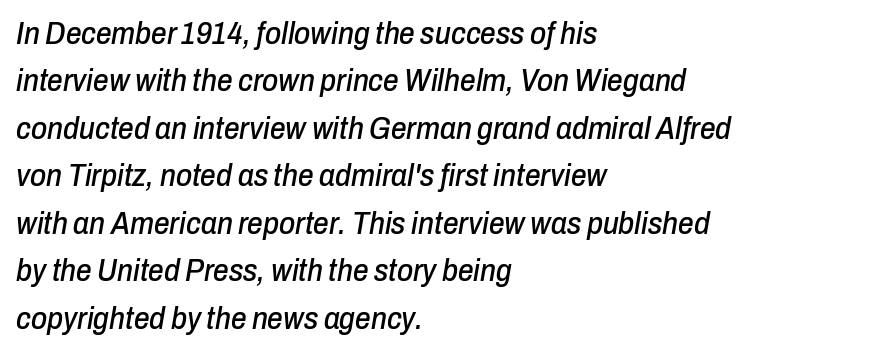
Q: Is the text italic (slanted)? A: Yes, it leans right by about 10 degrees.
Q: Is the text underlined? A: No.
Q: How is the paragraph aligned? A: Left-aligned.
Q: Is the spacing between letters normal or unusually wide? A: Normal.
Q: Is the spacing between lines tight, normal or loose? A: Normal.
Q: Width (condensed, normal, or wide)? A: Condensed.
Q: Stroke contrast? A: Low.
Q: x-height? A: Medium.
Q: Monospaced? A: No.
